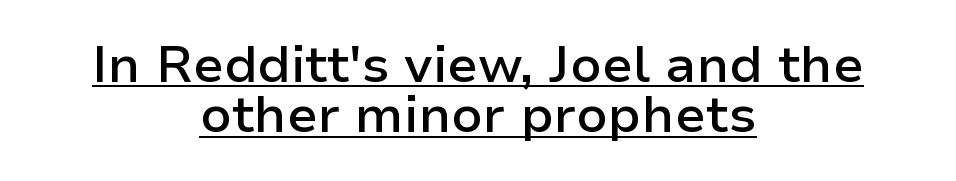
Q: Is the text bold? A: Semi-bold.
Q: Is the text italic (slanted)? A: No, it is upright.
Q: Is the typeface a serif or a sans-serif typeface? A: Sans-serif.
Q: Is the text underlined? A: Yes.
Q: How is the paragraph aligned? A: Centered.
Q: Is the spacing between letters normal or unusually wide? A: Normal.
Q: Is the spacing between lines tight, normal or loose? A: Tight.
Q: Width (condensed, normal, or wide)? A: Normal.
Q: Stroke contrast? A: Low.
Q: x-height? A: Medium.
Q: Monospaced? A: No.
